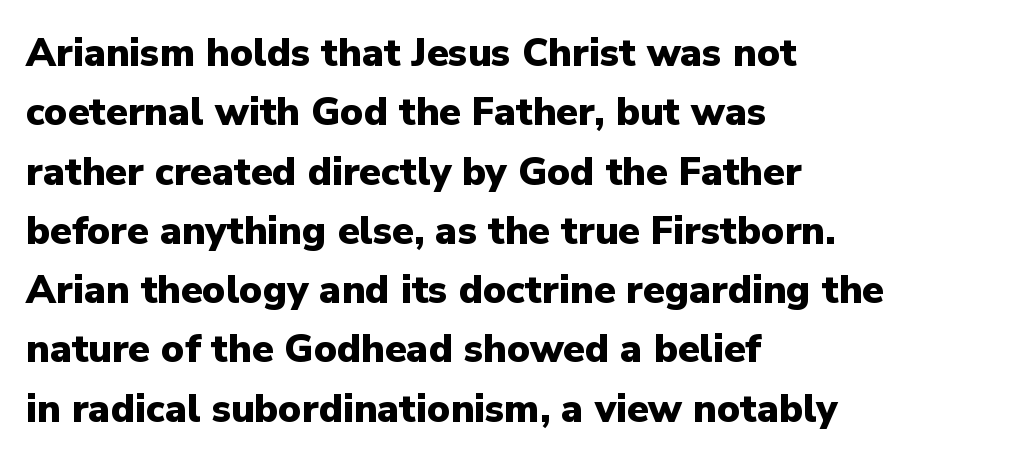
A typesetter would call this proportional, since set widths differ per character. Does the leading feel generous? No, just average. The baseline area is clear. The typeface chosen for these lines omits serifs. How heavy is the stroke? Heavy — this is a bold. Rendered with straight, roman letterforms.
